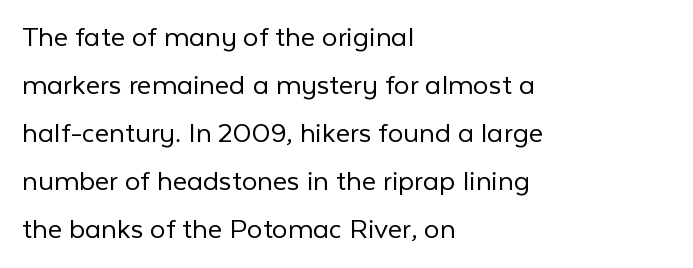
Q: Is the text bold? A: No.
Q: Is the text italic (slanted)? A: No, it is upright.
Q: Is the typeface a serif or a sans-serif typeface? A: Sans-serif.
Q: Is the text underlined? A: No.
Q: How is the paragraph aligned? A: Left-aligned.
Q: Is the spacing between letters normal or unusually wide? A: Normal.
Q: Is the spacing between lines tight, normal or loose? A: Normal.
Q: Width (condensed, normal, or wide)? A: Normal.
Q: Stroke contrast? A: Low.
Q: x-height? A: Medium.
Q: Monospaced? A: No.
